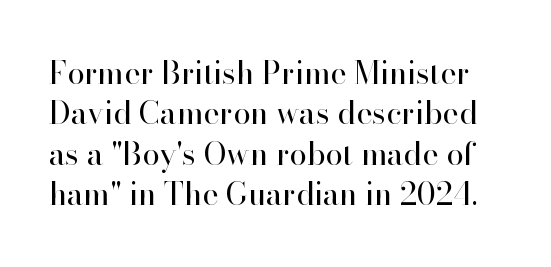
The passage shown is typeset with a serif family. The passage shown has conventional tracking throughout. Descenders are the only things crossing below the line. A typesetter would mark this as roman, not italic.
